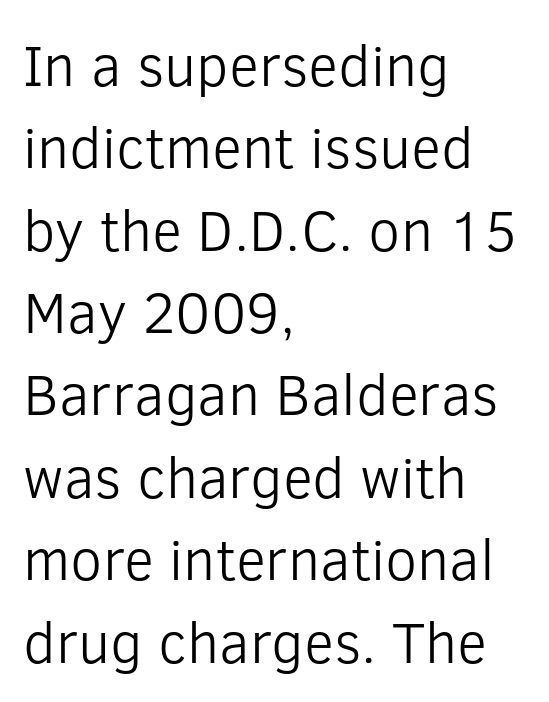
Q: Is the text bold? A: No.
Q: Is the text italic (slanted)? A: No, it is upright.
Q: Is the typeface a serif or a sans-serif typeface? A: Sans-serif.
Q: Is the text underlined? A: No.
Q: How is the paragraph aligned? A: Left-aligned.
Q: Is the spacing between letters normal or unusually wide? A: Normal.
Q: Is the spacing between lines tight, normal or loose? A: Normal.
Q: Width (condensed, normal, or wide)? A: Normal.
Q: Stroke contrast? A: Low.
Q: x-height? A: Medium.
Q: Monospaced? A: No.
